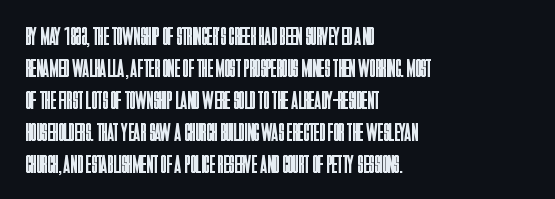
Q: Is the text bold? A: No.
Q: Is the text italic (slanted)? A: No, it is upright.
Q: Is the text underlined? A: No.
Q: How is the paragraph aligned? A: Left-aligned.
Q: Is the spacing between letters normal or unusually wide? A: Normal.
